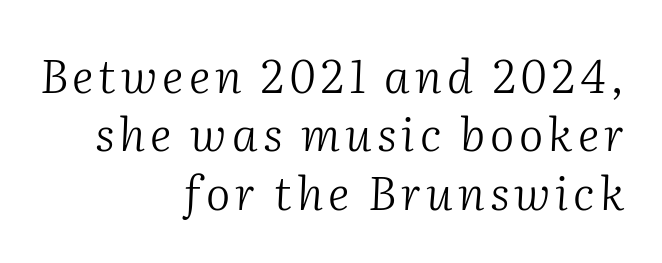
{"serif": "yes", "italic": "yes", "lean": "right", "slant_degrees": 2, "bold": "no", "weight": "light", "width": "normal", "stroke_contrast": "medium", "x_height": "medium", "monospaced": "no", "underline": "no", "align": "right", "line_spacing": "normal", "line_spacing_ratio": 1.27, "glyph_px": 46}
